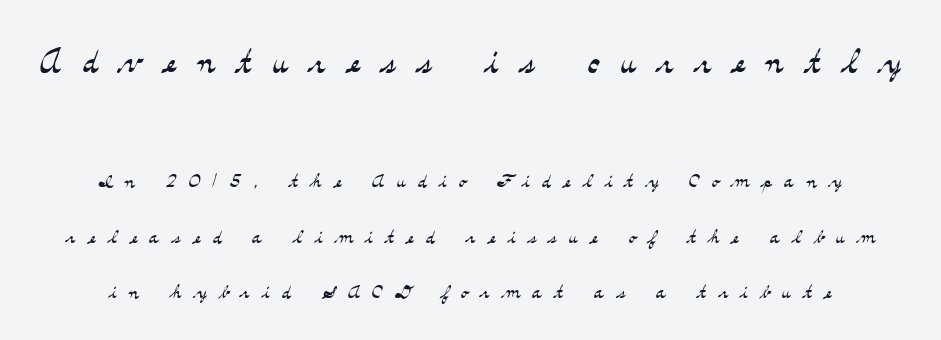
{"serif": "yes", "bold": "no", "weight": "light", "width": "wide", "stroke_contrast": "medium", "x_height": "small", "monospaced": "no", "underline": "no", "line_spacing": "loose", "line_spacing_ratio": 2.12, "letter_spacing": "wide", "letter_spacing_em": 0.47, "larger_block": "first", "size_ratio": 1.73, "glyph_px": 45}
